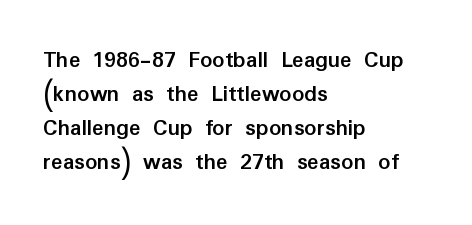
Q: Is the text bold? A: Yes.
Q: Is the text italic (slanted)? A: No, it is upright.
Q: Is the text underlined? A: No.
Q: How is the paragraph aligned? A: Left-aligned.
Q: Is the spacing between letters normal or unusually wide? A: Normal.
Q: Is the spacing between lines tight, normal or loose? A: Normal.
